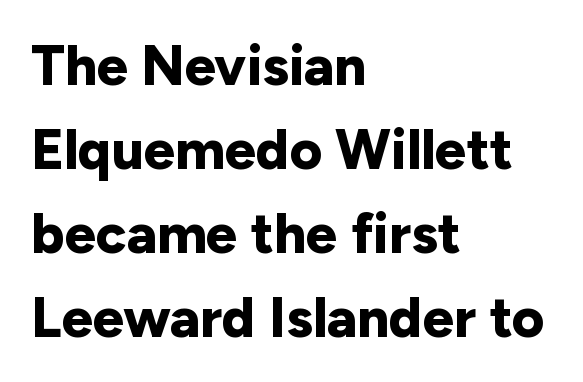
The line-height multiplier appears to be the usual default. Is the block centered? No — it sits flush against the left margin. Tracking value appears to be zero — textbook default spacing. On the weight axis this lands at bold, roughly 700. Words float on clear page, feet unadorned.
